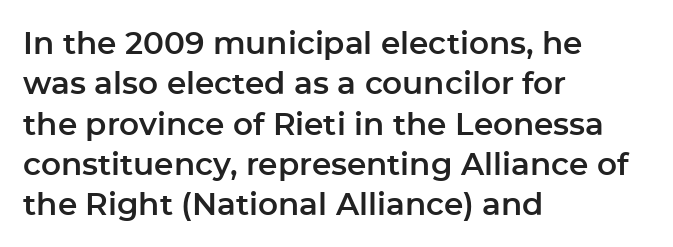
{"serif": "no", "italic": "no", "width": "normal", "stroke_contrast": "low", "x_height": "medium", "monospaced": "no", "underline": "no", "align": "left", "line_spacing": "normal", "line_spacing_ratio": 1.3, "letter_spacing": "normal", "letter_spacing_em": 0.0, "glyph_px": 31}
